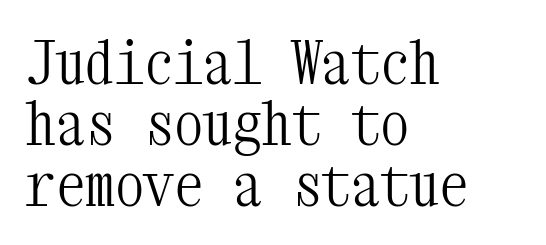
Q: Is the text bold? A: No.
Q: Is the text italic (slanted)? A: No, it is upright.
Q: Is the typeface a serif or a sans-serif typeface? A: Serif.
Q: Is the text underlined? A: No.
Q: How is the paragraph aligned? A: Left-aligned.
Q: Is the spacing between letters normal or unusually wide? A: Normal.
Q: Is the spacing between lines tight, normal or loose? A: Tight.
Q: Width (condensed, normal, or wide)? A: Condensed.
Q: Stroke contrast? A: Medium.
Q: x-height? A: Medium.
Q: Monospaced? A: Yes.
